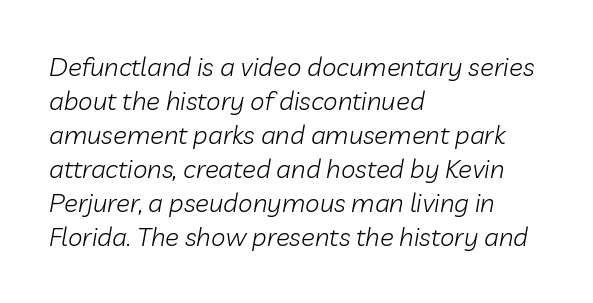
Q: Is the text bold? A: No.
Q: Is the text italic (slanted)? A: Yes, it leans right by about 10 degrees.
Q: Is the text underlined? A: No.
Q: How is the paragraph aligned? A: Left-aligned.
Q: Is the spacing between letters normal or unusually wide? A: Normal.
Q: Is the spacing between lines tight, normal or loose? A: Normal.
